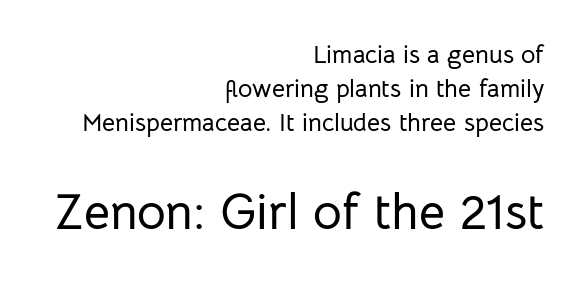
The image shows 50 px sans-serif type, upright; set right-aligned, normal line spacing (1.36x), normal letter spacing, not underlined; the second (bottom) block is 2.0x larger; low stroke contrast and a medium x-height.
